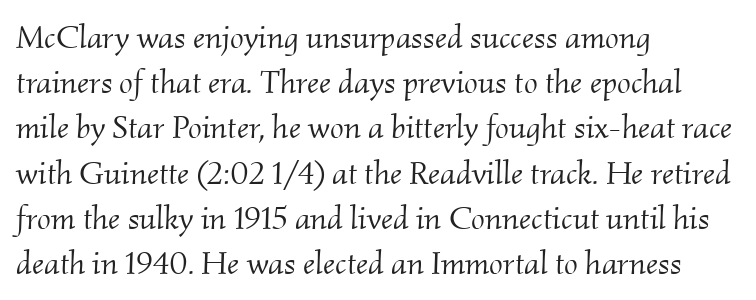
The leading is moderate, giving the passage an even texture. Each word holds together tightly as a unit, with standard inter-letter gaps. The text carries the slant typical of an italic or oblique font. Teacher's note: observe the even left margin — that is flush-left alignment. The letters look calm and open, with moderate or lighter stems.
